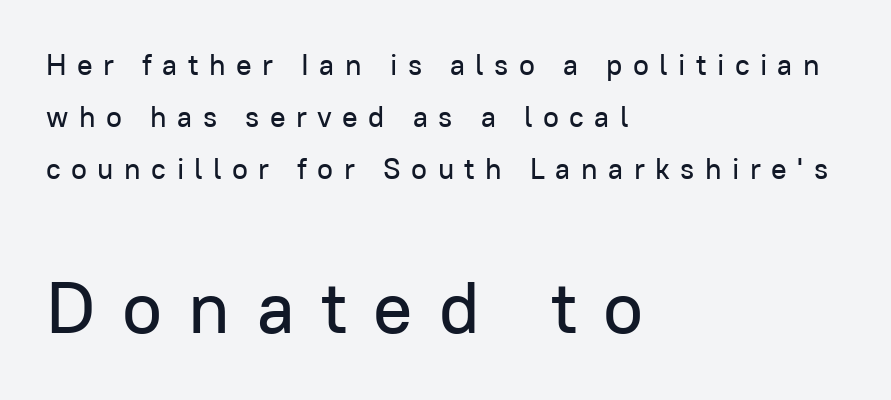
Q: Is the text italic (slanted)? A: No, it is upright.
Q: Is the typeface a serif or a sans-serif typeface? A: Sans-serif.
Q: Is the text underlined? A: No.
Q: How is the paragraph aligned? A: Left-aligned.
Q: Is the spacing between letters normal or unusually wide? A: Unusually wide.
Q: Which block of text is set in a larger size, the first (top) or the second (bottom)? A: The second (bottom) one.
Q: Width (condensed, normal, or wide)? A: Normal.
Q: Stroke contrast? A: Low.
Q: x-height? A: Medium.
Q: Monospaced? A: No.
